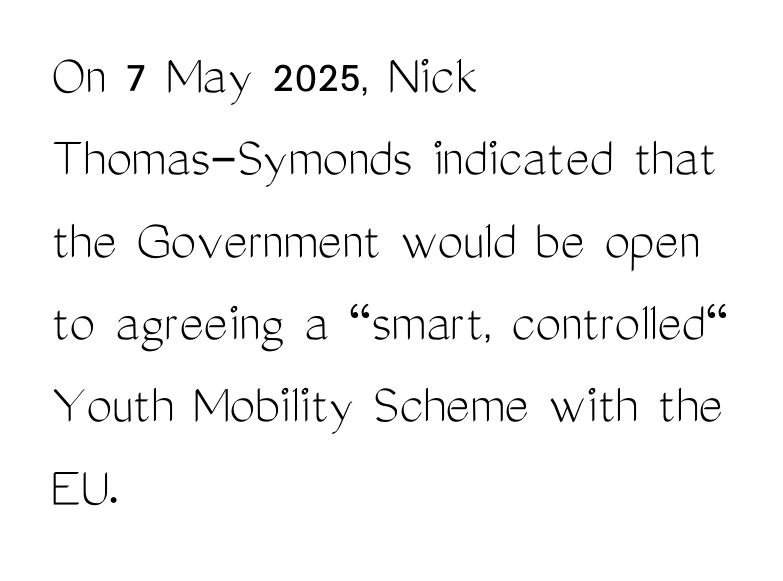
{"serif": "no", "italic": "no", "bold": "no", "weight": "light", "width": "condensed", "stroke_contrast": "medium", "x_height": "medium", "monospaced": "no", "underline": "no", "align": "left", "line_spacing": "normal", "line_spacing_ratio": 1.42, "letter_spacing": "normal", "letter_spacing_em": 0.0, "glyph_px": 58}
